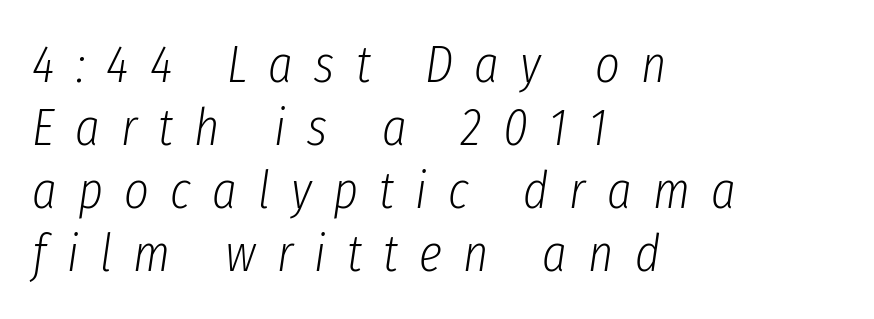
Which margin do the lines hug? The left one — the right edge is uneven. No word sits above an underline. Proportional: the letters do not fall into vertical columns. When letters slant like this, we call the style italic. The typesetting does not lean heavy: it is not bold. The letterforms stand isolated, each surrounded by extra space.
